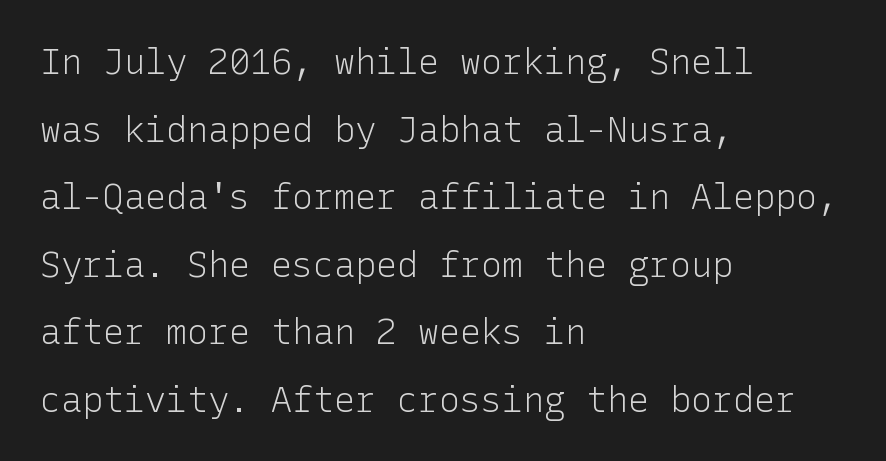
Vertical spacing — loose. Each row of text sits above clean, open space. The lettering holds an erect, upright posture throughout. Look at the tracking — it's just the regular setting, nothing added.
